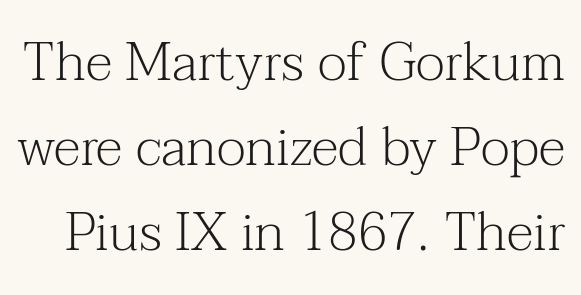
{"serif": "yes", "italic": "no", "bold": "no", "weight": "light", "width": "normal", "stroke_contrast": "medium", "x_height": "medium", "monospaced": "no", "underline": "no", "line_spacing": "normal", "line_spacing_ratio": 1.57, "letter_spacing": "normal", "letter_spacing_em": 0.0, "glyph_px": 54}
